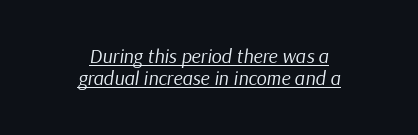
The image shows 20 px text type, italic (leaning right); set centered, tight line spacing (1.09x), normal letter spacing, underlined.
